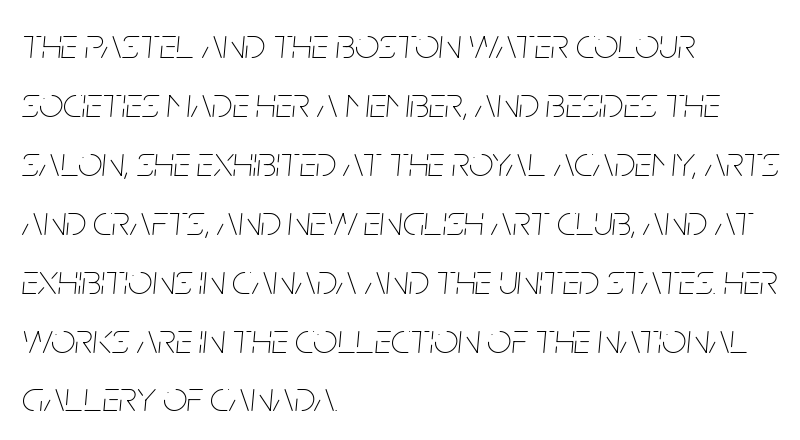
The image shows 43 px thin, condensed type, italic (leaning right); set left-aligned, normal line spacing (1.37x), normal letter spacing, not underlined; low stroke contrast and a large x-height.
